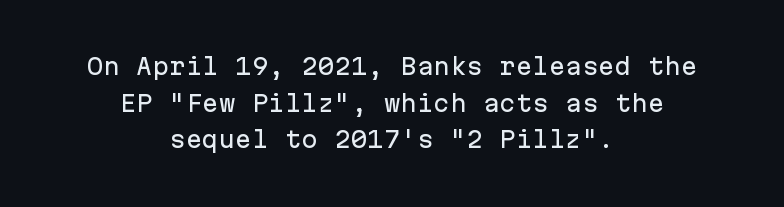
The image shows 22 px text type, upright; set centered, normal line spacing (1.66x), normal letter spacing, not underlined.
